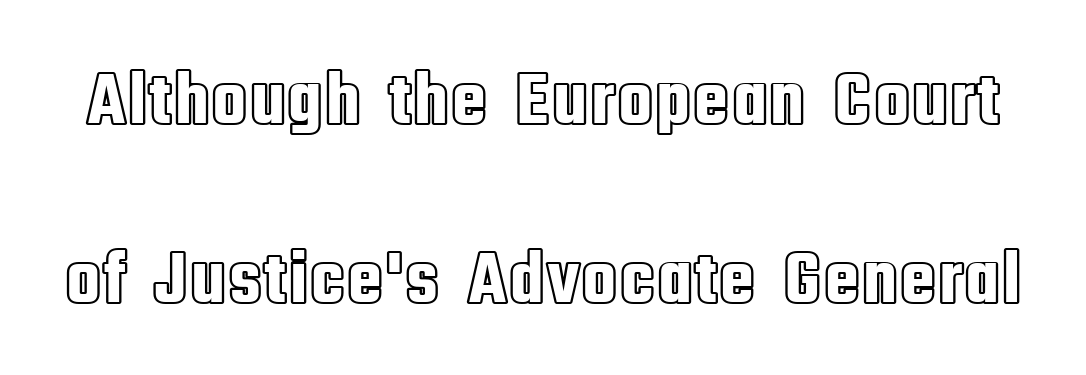
{"italic": "no", "width": "condensed", "x_height": "large", "monospaced": "no", "underline": "no", "line_spacing": "loose", "line_spacing_ratio": 2.32, "letter_spacing": "normal", "letter_spacing_em": 0.0, "glyph_px": 77}
